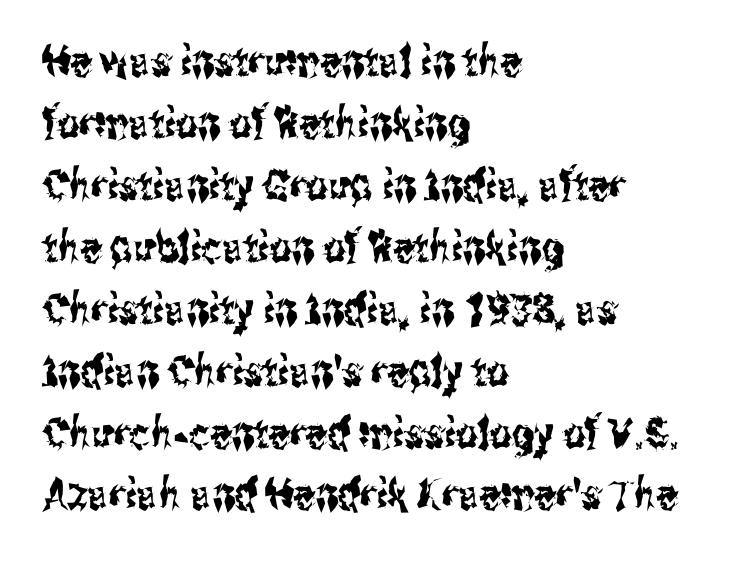
{"serif": "no", "italic": "no", "width": "condensed", "stroke_contrast": "medium", "x_height": "medium", "monospaced": "no", "underline": "no", "align": "left", "line_spacing": "normal", "line_spacing_ratio": 1.44, "letter_spacing": "normal", "letter_spacing_em": 0.0, "glyph_px": 43}
